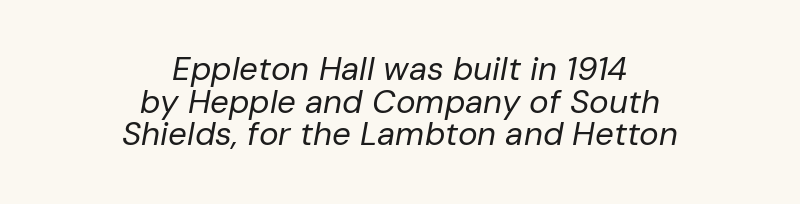
{"italic": "yes", "lean": "right", "slant_degrees": 10, "bold": "no", "weight": "regular", "width": "normal", "stroke_contrast": "low", "x_height": "medium", "monospaced": "no", "underline": "no", "align": "center", "line_spacing": "tight", "line_spacing_ratio": 0.99, "letter_spacing": "normal", "letter_spacing_em": 0.0, "glyph_px": 33}
